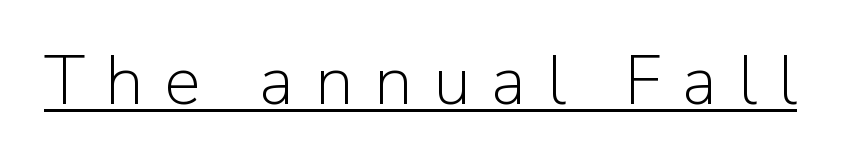
{"serif": "no", "italic": "no", "bold": "no", "weight": "light", "width": "normal", "stroke_contrast": "low", "x_height": "medium", "monospaced": "no", "underline": "yes", "letter_spacing": "wide", "letter_spacing_em": 0.3, "glyph_px": 69}
